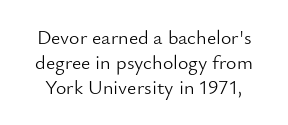
The image shows 20 px text type, upright; set line spacing 1.24x, normal letter spacing, not underlined.
